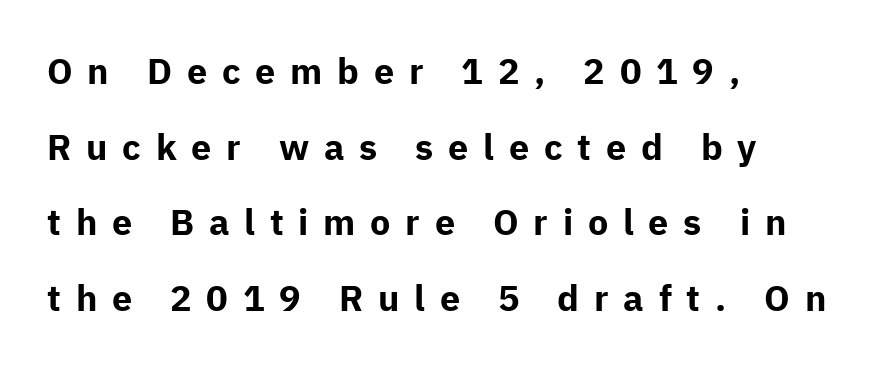
Q: Is the text bold? A: Yes.
Q: Is the text italic (slanted)? A: No, it is upright.
Q: Is the typeface a serif or a sans-serif typeface? A: Sans-serif.
Q: Is the text underlined? A: No.
Q: How is the paragraph aligned? A: Left-aligned.
Q: Is the spacing between letters normal or unusually wide? A: Unusually wide.
Q: Is the spacing between lines tight, normal or loose? A: Loose.
Q: Width (condensed, normal, or wide)? A: Normal.
Q: Stroke contrast? A: Low.
Q: x-height? A: Medium.
Q: Monospaced? A: No.
